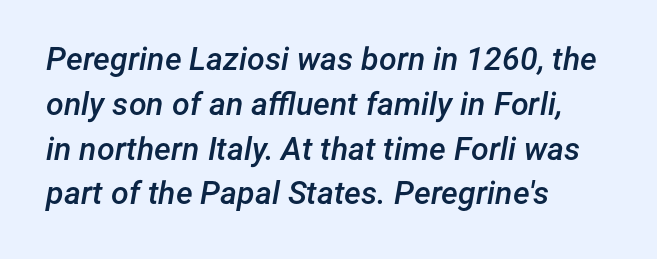
{"italic": "yes", "lean": "right", "slant_degrees": 12, "bold": "semi", "weight": "semibold", "width": "normal", "stroke_contrast": "low", "x_height": "medium", "monospaced": "no", "underline": "no", "align": "left", "line_spacing": "normal", "line_spacing_ratio": 1.4, "letter_spacing": "normal", "letter_spacing_em": 0.0, "glyph_px": 32}
